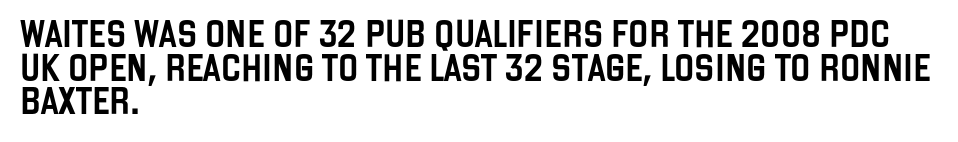
{"italic": "no", "underline": "no", "align": "left", "line_spacing": "normal", "line_spacing_ratio": 1.25, "letter_spacing": "normal", "letter_spacing_em": 0.0, "glyph_px": 27}
